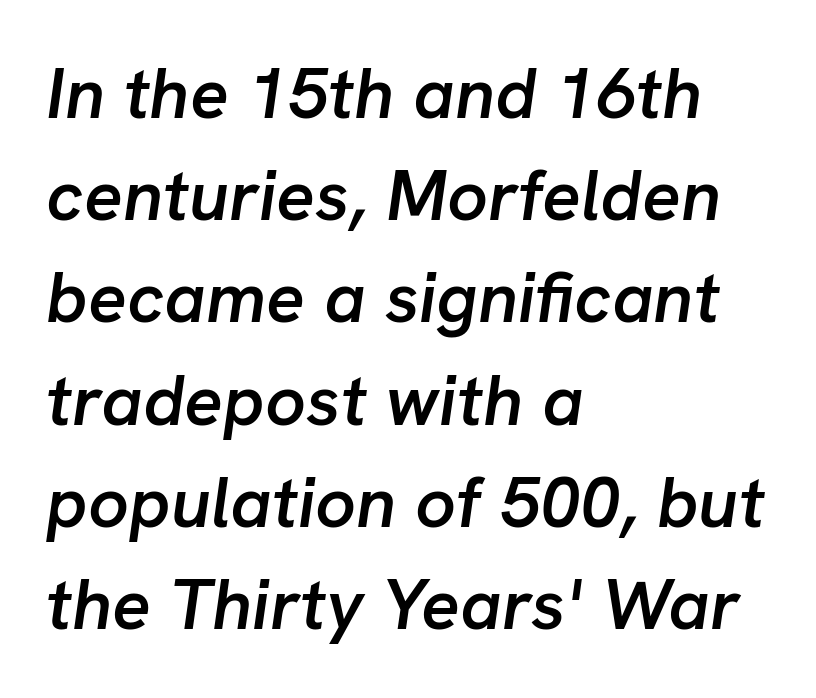
Q: Is the text bold? A: Semi-bold.
Q: Is the text italic (slanted)? A: Yes, it leans right by about 8 degrees.
Q: Is the text underlined? A: No.
Q: How is the paragraph aligned? A: Left-aligned.
Q: Is the spacing between letters normal or unusually wide? A: Normal.
Q: Is the spacing between lines tight, normal or loose? A: Normal.
Q: Width (condensed, normal, or wide)? A: Normal.
Q: Stroke contrast? A: Low.
Q: x-height? A: Medium.
Q: Monospaced? A: No.
